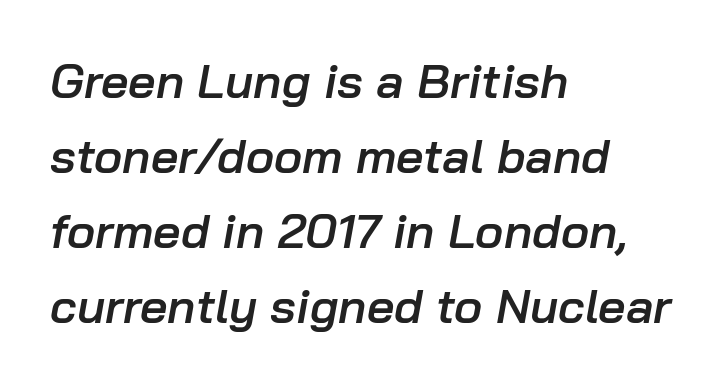
The image shows 48 px semibold type, italic (leaning right); set left-aligned, normal line spacing (1.56x), normal letter spacing, not underlined; low stroke contrast and a medium x-height.
